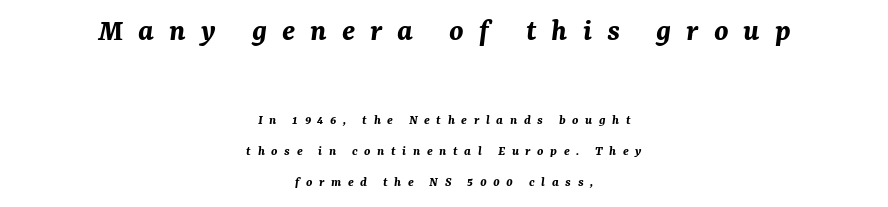
{"italic": "yes", "lean": "right", "slant_degrees": 7, "bold": "yes", "weight": "bold", "width": "normal", "stroke_contrast": "medium", "x_height": "medium", "monospaced": "no", "underline": "no", "align": "center", "line_spacing": "loose", "line_spacing_ratio": 2.23, "letter_spacing": "wide", "letter_spacing_em": 0.47, "larger_block": "first", "size_ratio": 2.29, "glyph_px": 32}
